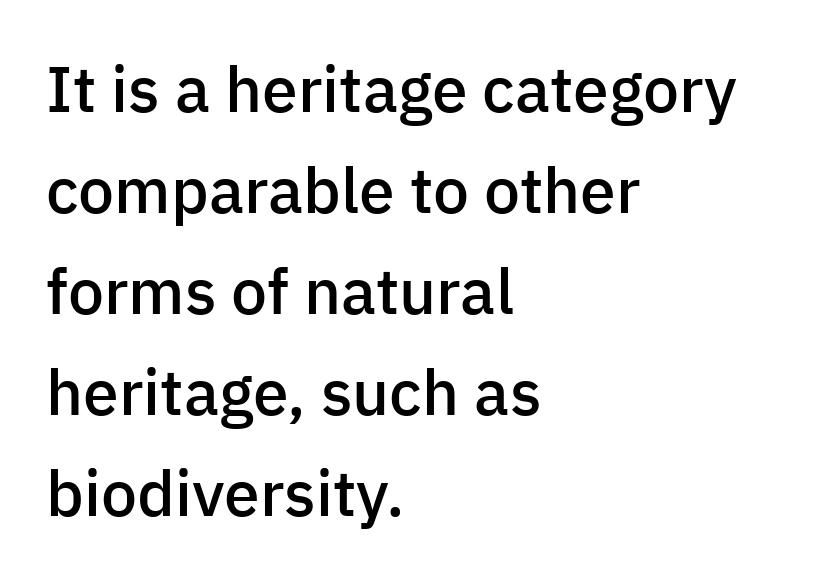
This is the regular roman posture of the typeface. Descenders are the only things crossing below the line. Weight: semibold (demi). Successive baselines arrive at the customary interval. How are the letters spaced? Ordinarily, with no added tracking.
